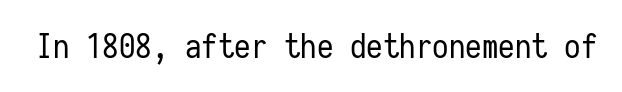
Q: Is the text bold? A: No.
Q: Is the text italic (slanted)? A: No, it is upright.
Q: Is the typeface a serif or a sans-serif typeface? A: Sans-serif.
Q: Is the text underlined? A: No.
Q: Is the spacing between letters normal or unusually wide? A: Normal.
Q: Width (condensed, normal, or wide)? A: Condensed.
Q: Stroke contrast? A: Low.
Q: x-height? A: Medium.
Q: Monospaced? A: Yes.
